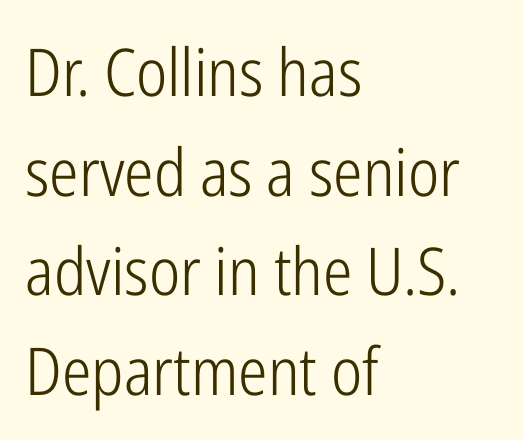
{"serif": "no", "italic": "no", "bold": "no", "weight": "light", "width": "condensed", "stroke_contrast": "low", "x_height": "medium", "monospaced": "no", "underline": "no", "align": "left", "line_spacing": "normal", "line_spacing_ratio": 1.51, "letter_spacing": "normal", "letter_spacing_em": 0.0, "glyph_px": 66}
